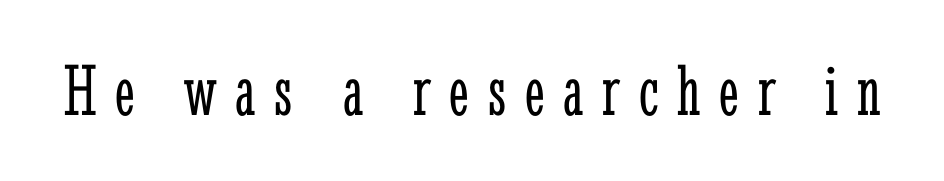
{"serif": "yes", "italic": "no", "bold": "no", "weight": "light", "width": "condensed", "stroke_contrast": "low", "x_height": "medium", "monospaced": "no", "underline": "no", "letter_spacing": "wide", "letter_spacing_em": 0.25, "glyph_px": 75}
